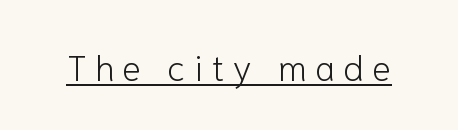
{"serif": "no", "italic": "no", "bold": "no", "weight": "light", "width": "normal", "stroke_contrast": "low", "x_height": "medium", "monospaced": "no", "underline": "yes", "letter_spacing": "wide", "letter_spacing_em": 0.23, "glyph_px": 36}
